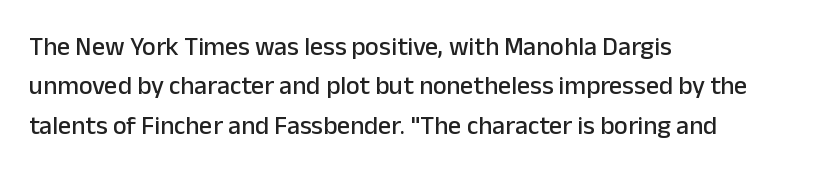
Q: Is the text italic (slanted)? A: No, it is upright.
Q: Is the text underlined? A: No.
Q: How is the paragraph aligned? A: Left-aligned.
Q: Is the spacing between letters normal or unusually wide? A: Normal.
Q: Is the spacing between lines tight, normal or loose? A: Normal.
